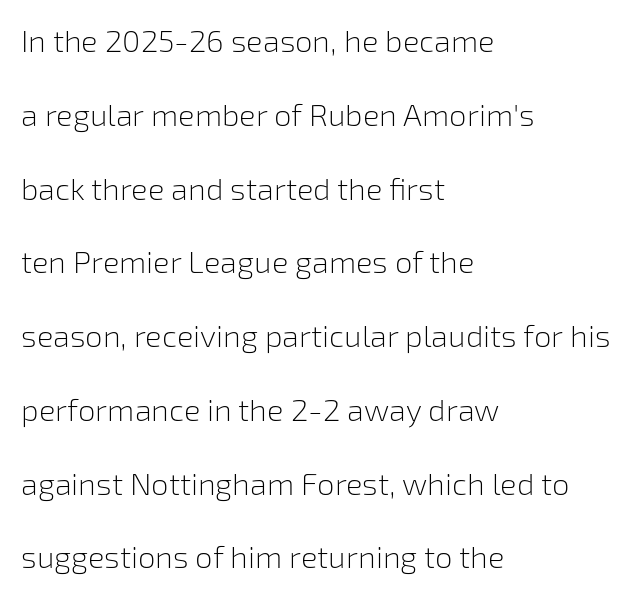
{"serif": "no", "italic": "no", "bold": "no", "weight": "light", "width": "normal", "stroke_contrast": "low", "x_height": "medium", "monospaced": "no", "underline": "no", "align": "left", "line_spacing": "loose", "line_spacing_ratio": 2.38, "letter_spacing": "normal", "letter_spacing_em": 0.0, "glyph_px": 31}
